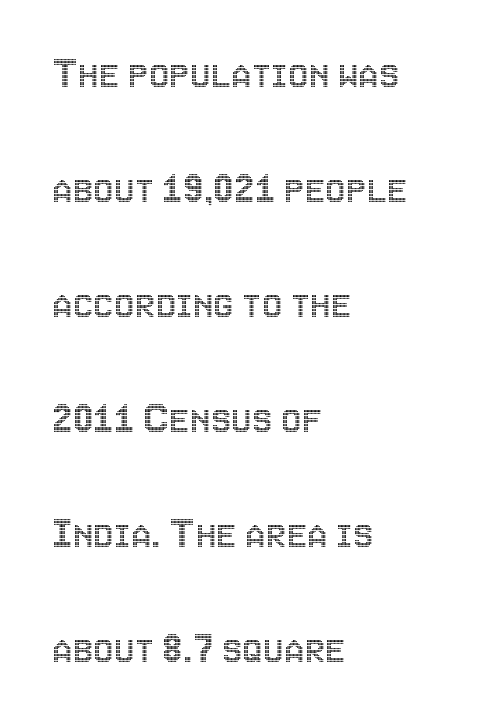
A bare baseline throughout the passage. The lettering stays uniformly vertical, giving the passage a roman look. Words appear dense and cohesive because spacing is normal. You could not count columns in this text — the font is proportionally spaced. Notice how the passage keeps a crisp vertical edge on the left only.
